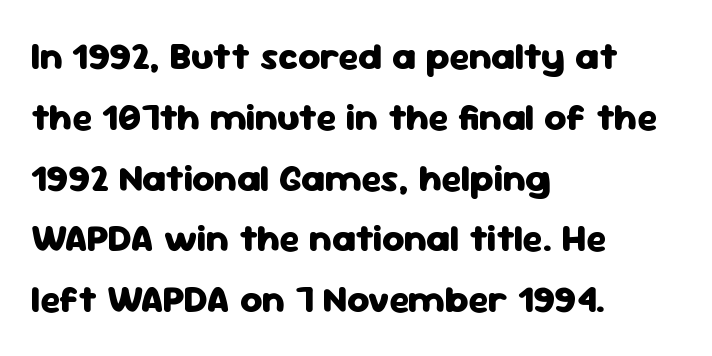
The image shows 38 px heavy sans-serif type, upright; set left-aligned, normal line spacing (1.6x), normal letter spacing, not underlined; low stroke contrast and a medium x-height.
